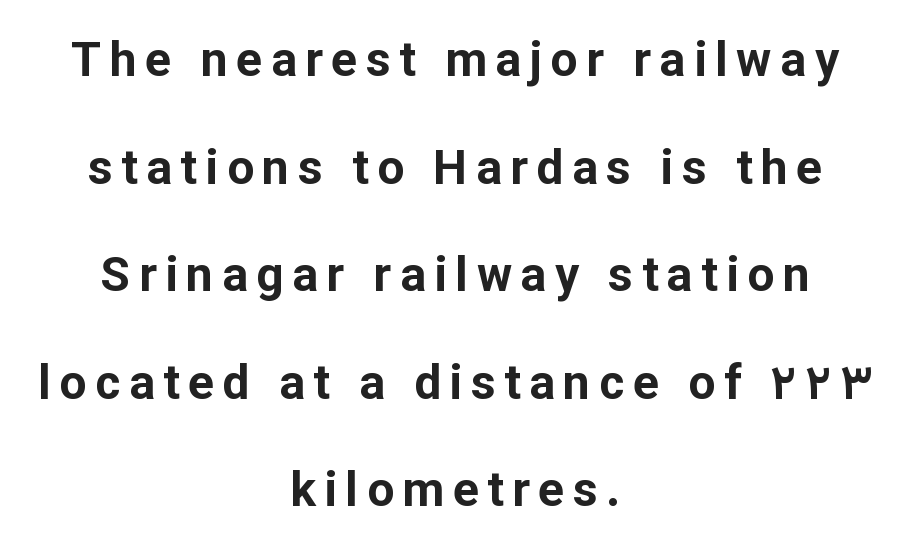
Q: Is the text bold? A: Yes.
Q: Is the text italic (slanted)? A: No, it is upright.
Q: Is the typeface a serif or a sans-serif typeface? A: Sans-serif.
Q: Is the text underlined? A: No.
Q: How is the paragraph aligned? A: Centered.
Q: Is the spacing between lines tight, normal or loose? A: Loose.
Q: Width (condensed, normal, or wide)? A: Normal.
Q: Stroke contrast? A: Low.
Q: x-height? A: Medium.
Q: Monospaced? A: No.
